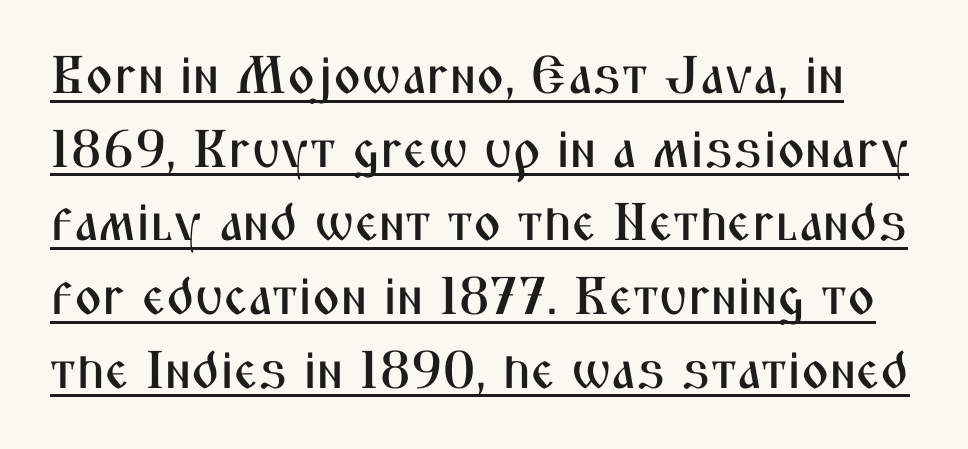
Q: Is the text italic (slanted)? A: No, it is upright.
Q: Is the typeface a serif or a sans-serif typeface? A: Sans-serif.
Q: Is the text underlined? A: Yes.
Q: Is the spacing between letters normal or unusually wide? A: Normal.
Q: Is the spacing between lines tight, normal or loose? A: Normal.
Q: Width (condensed, normal, or wide)? A: Condensed.
Q: Stroke contrast? A: Medium.
Q: x-height? A: Medium.
Q: Monospaced? A: No.
